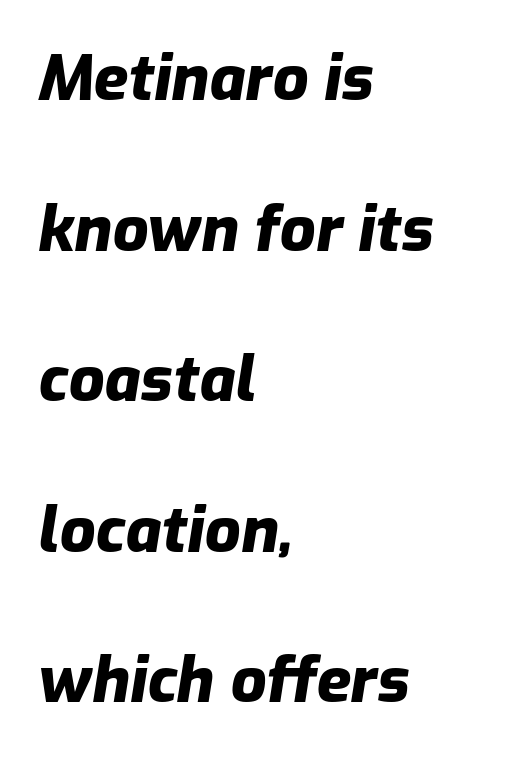
Plain, unruled lines of type. Quick note: interline space is abundant. You could not count columns in this text — the font is proportionally spaced. The typography opts for an oblique posture over an upright one.
